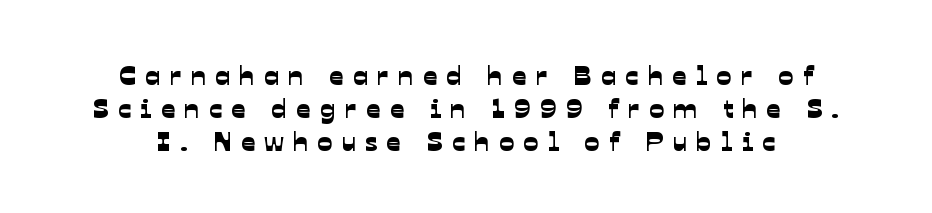
Q: Is the typeface a serif or a sans-serif typeface? A: Sans-serif.
Q: Is the text underlined? A: No.
Q: How is the paragraph aligned? A: Centered.
Q: Is the spacing between letters normal or unusually wide? A: Unusually wide.
Q: Width (condensed, normal, or wide)? A: Normal.
Q: Stroke contrast? A: Low.
Q: x-height? A: Medium.
Q: Monospaced? A: No.
